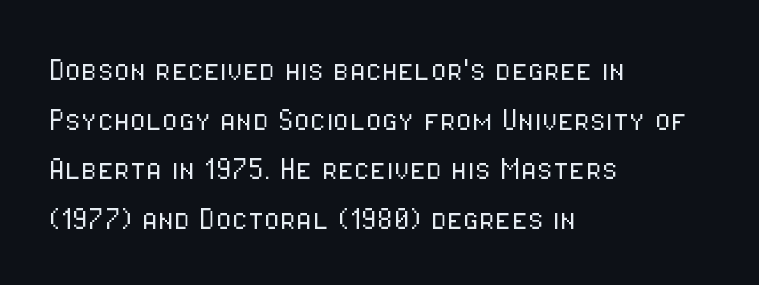
The image shows 37 px light, condensed sans-serif type, upright; set left-aligned, normal line spacing (1.34x), normal letter spacing, not underlined; low stroke contrast and a medium x-height.
